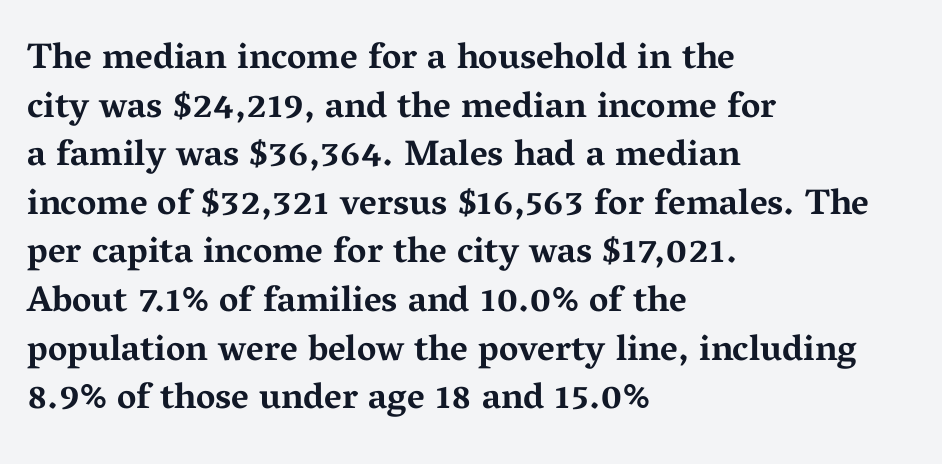
{"serif": "yes", "italic": "no", "bold": "yes", "weight": "bold", "width": "wide", "stroke_contrast": "medium", "x_height": "medium", "monospaced": "no", "underline": "no", "align": "left", "line_spacing": "normal", "line_spacing_ratio": 1.35, "letter_spacing": "normal", "letter_spacing_em": 0.0, "glyph_px": 36}
